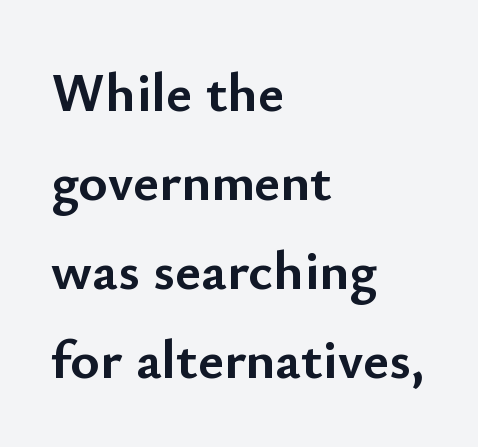
The image shows 56 px semibold sans-serif type, upright; set left-aligned, normal line spacing (1.59x), normal letter spacing, not underlined; low stroke contrast and a small x-height.
